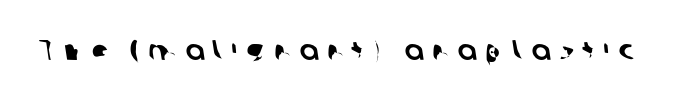
{"serif": "no", "width": "normal", "stroke_contrast": "low", "x_height": "medium", "monospaced": "no", "underline": "no", "letter_spacing": "wide", "letter_spacing_em": 0.31, "glyph_px": 28}
